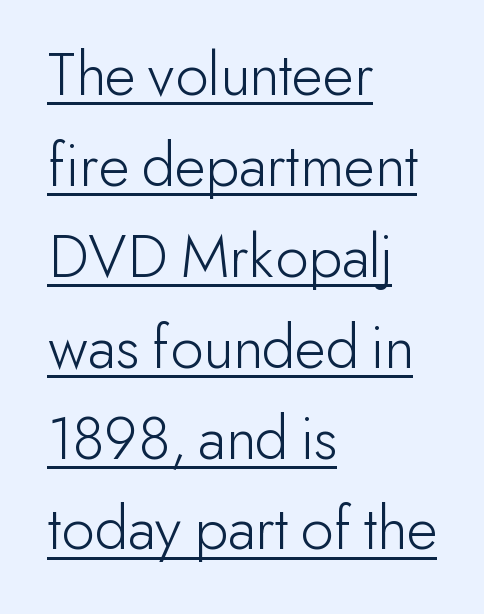
The image shows 64 px light sans-serif type, upright; set left-aligned, normal line spacing (1.42x), normal letter spacing, underlined; low stroke contrast and a small x-height.
